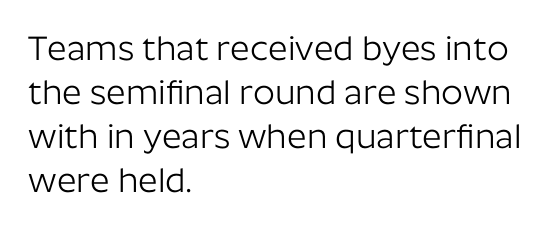
There is no visible air inserted between adjacent glyphs. Posture: upright roman. A typesetter would call this leading conventional body-copy spacing. These lines stack with their left ends in a neat column. A quiet, ordinary-to-light weight characterises the typeface. Letterform terminals end flat and unadorned throughout the passage.
